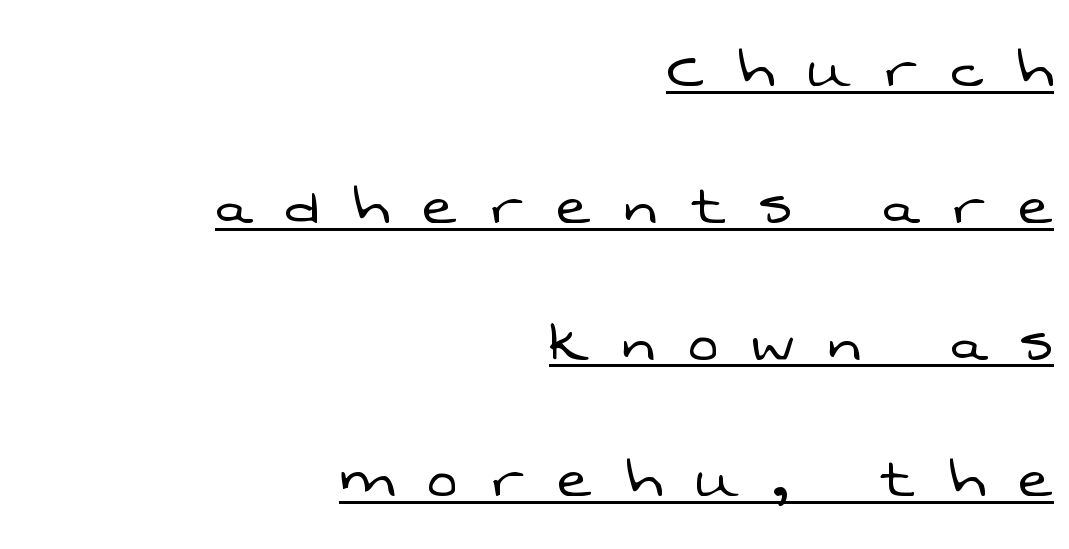
Q: Is the text bold? A: No.
Q: Is the typeface a serif or a sans-serif typeface? A: Sans-serif.
Q: Is the text underlined? A: Yes.
Q: How is the paragraph aligned? A: Right-aligned.
Q: Is the spacing between letters normal or unusually wide? A: Unusually wide.
Q: Is the spacing between lines tight, normal or loose? A: Loose.
Q: Width (condensed, normal, or wide)? A: Normal.
Q: Stroke contrast? A: Low.
Q: x-height? A: Medium.
Q: Monospaced? A: No.
